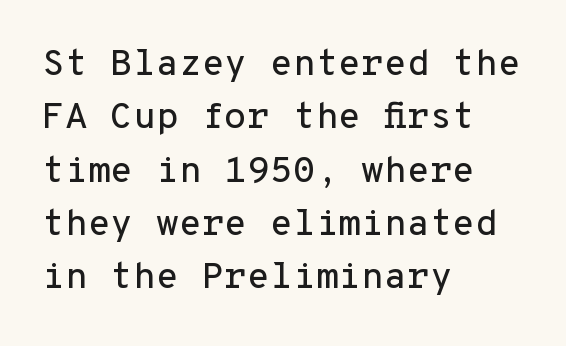
{"serif": "no", "italic": "no", "width": "normal", "stroke_contrast": "low", "x_height": "medium", "monospaced": "yes", "underline": "no", "align": "left", "line_spacing": "normal", "line_spacing_ratio": 1.44, "letter_spacing": "normal", "letter_spacing_em": 0.0, "glyph_px": 37}
